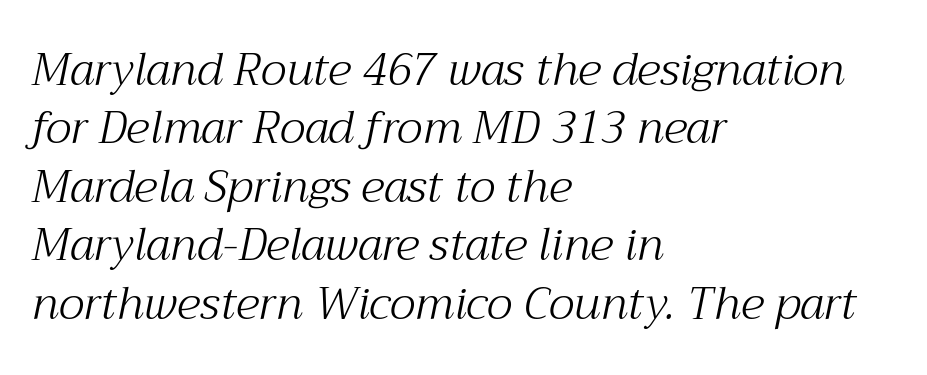
Note: serifs present on the glyphs. Looking at the ascenders, they clearly lean. Spacing verdict: proportional, widths tailored to each character. All the whitespace from short lines collects on the right. The rendering keeps characters at their native spacing. Think standard paragraph weight, or any step lighter than that.
